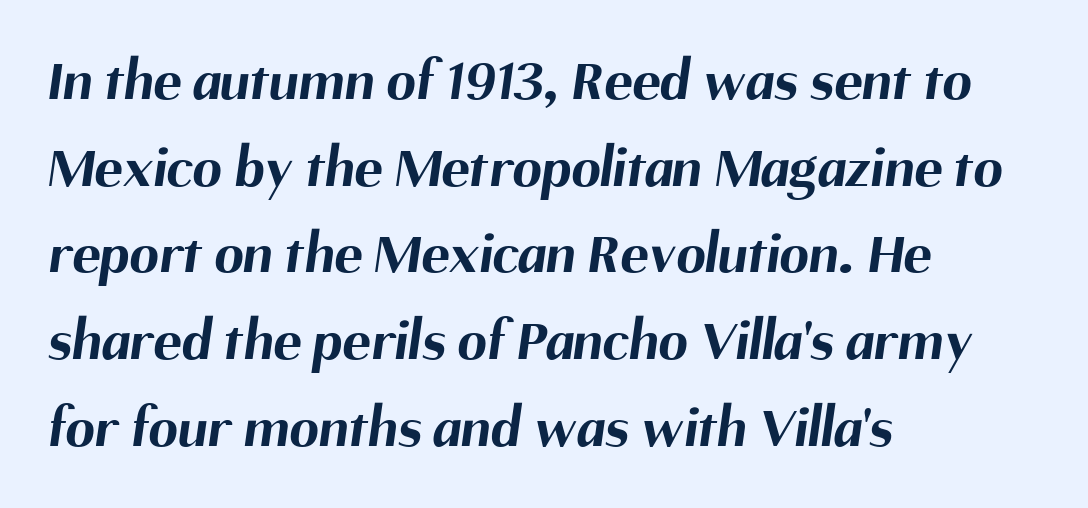
{"serif": "no", "bold": "yes", "weight": "bold", "width": "normal", "stroke_contrast": "medium", "x_height": "medium", "monospaced": "no", "underline": "no", "align": "left", "line_spacing": "normal", "line_spacing_ratio": 1.47, "letter_spacing": "normal", "letter_spacing_em": 0.0, "glyph_px": 59}
